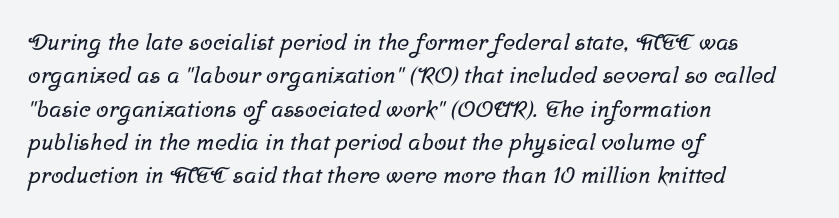
Q: Is the text underlined? A: No.
Q: How is the paragraph aligned? A: Left-aligned.
Q: Is the spacing between letters normal or unusually wide? A: Normal.
Q: Is the spacing between lines tight, normal or loose? A: Normal.
